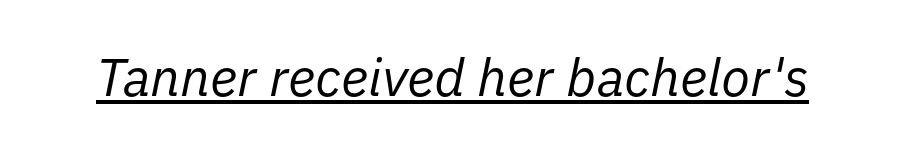
The image shows 53 px regular-weight type, italic (leaning right); set normal letter spacing, underlined; low stroke contrast and a medium x-height.
